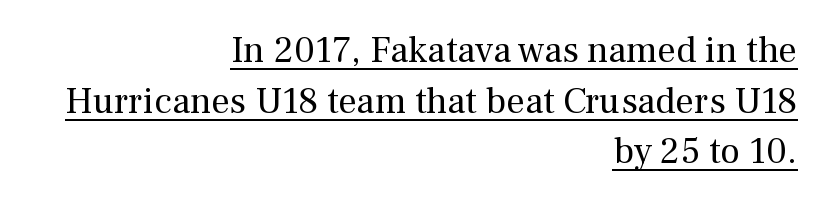
The image shows 37 px regular-weight serif type, upright; set right-aligned, normal line spacing (1.37x), normal letter spacing, underlined; medium stroke contrast and a medium x-height.
